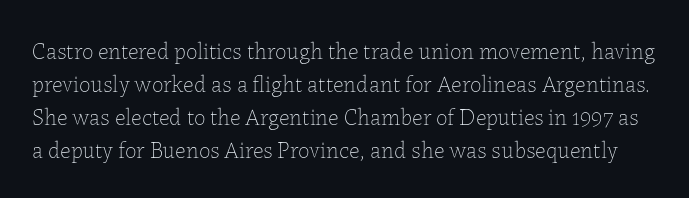
The image shows 23 px text type, upright; set normal line spacing (1.44x), normal letter spacing, not underlined.
